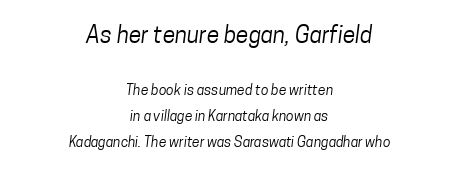
On a weight scale, this lands at 450 or below. Each word holds together tightly as a unit, with standard inter-letter gaps. The paragraph has two soft edges and a firm central axis. The passage shown begins with its larger block and ends with its smaller one. No word sits above an underline.
